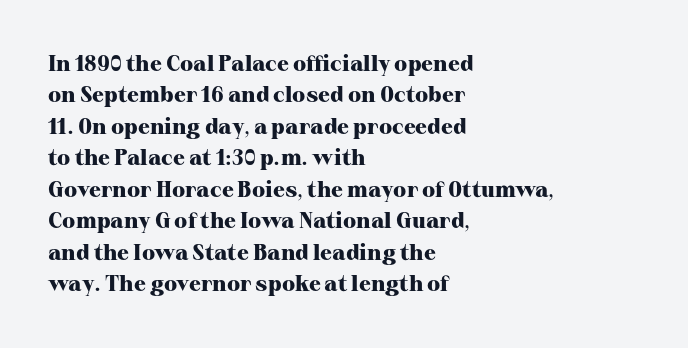
{"italic": "no", "bold": "yes", "underline": "no", "align": "left", "line_spacing": "normal", "line_spacing_ratio": 1.43, "letter_spacing": "normal", "letter_spacing_em": 0.0, "glyph_px": 22}
